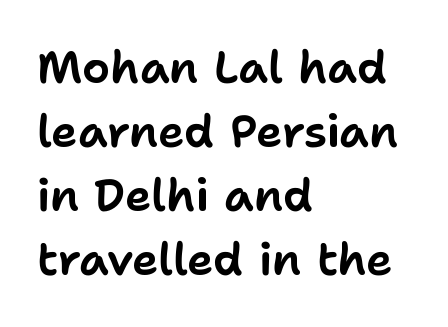
Upright lettering throughout. Character widths vary here, with narrow letters taking less room than wide ones. The lines sit at an ordinary, default distance from one another. Decoration check: the copy has no underline. The text was rendered using a sans face with plain stroke endings.
